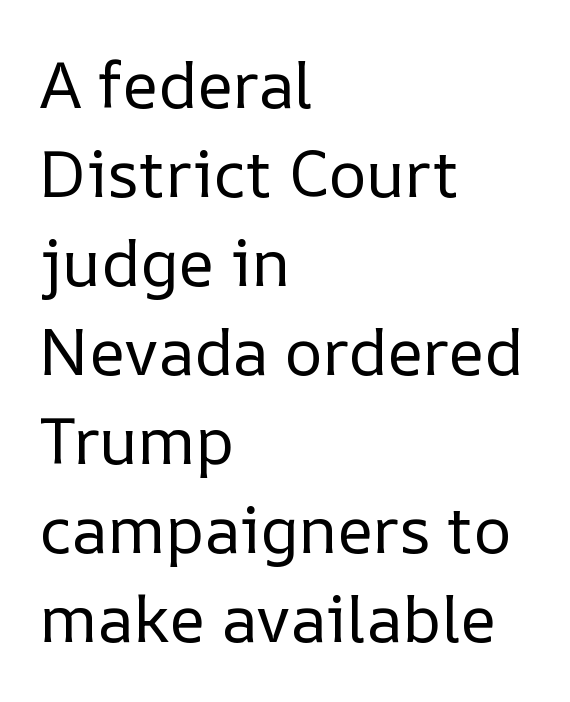
A light-to-regular cut is what we see here. Is this a fixed-width face? No — the glyphs have proportional, varying widths. This sample uses an upright cut, with every glyph sitting square on the baseline. In CSS terms this would be text-align: left. One glance says typical: line gaps are just what's usual.
